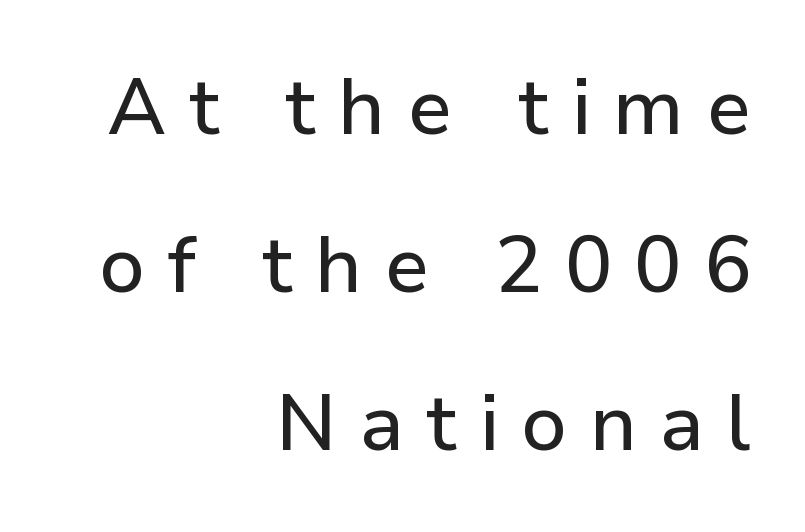
Q: Is the text italic (slanted)? A: No, it is upright.
Q: Is the typeface a serif or a sans-serif typeface? A: Sans-serif.
Q: Is the text underlined? A: No.
Q: How is the paragraph aligned? A: Right-aligned.
Q: Is the spacing between letters normal or unusually wide? A: Unusually wide.
Q: Is the spacing between lines tight, normal or loose? A: Loose.
Q: Width (condensed, normal, or wide)? A: Normal.
Q: Stroke contrast? A: Low.
Q: x-height? A: Medium.
Q: Monospaced? A: No.
